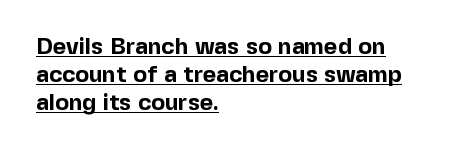
{"italic": "no", "bold": "yes", "underline": "yes", "align": "left", "line_spacing_ratio": 1.22, "letter_spacing": "normal", "letter_spacing_em": 0.0, "glyph_px": 23}
